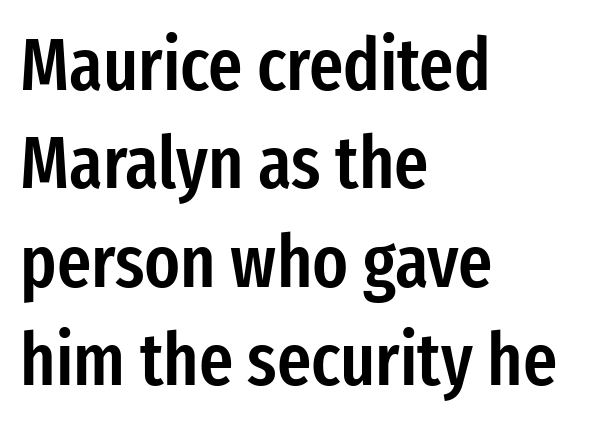
The image shows 74 px semibold, condensed sans-serif type, upright; set left-aligned, normal line spacing (1.33x), normal letter spacing, not underlined; low stroke contrast and a medium x-height.
